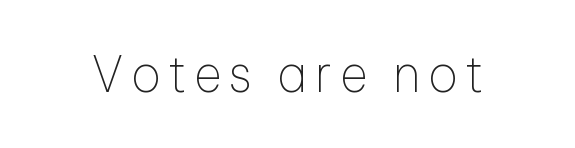
{"serif": "no", "italic": "no", "bold": "no", "weight": "thin", "width": "normal", "stroke_contrast": "low", "x_height": "medium", "monospaced": "no", "underline": "no", "glyph_px": 49}
